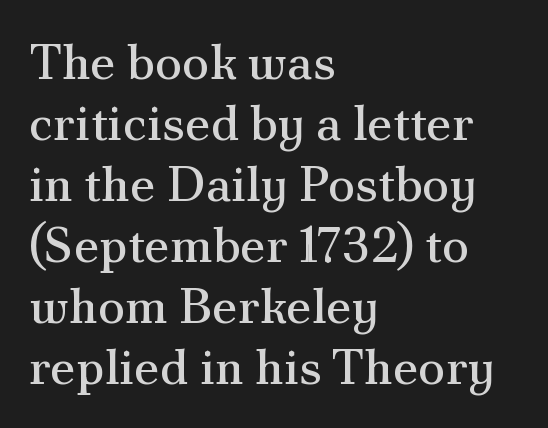
Q: Is the text bold? A: No.
Q: Is the text italic (slanted)? A: No, it is upright.
Q: Is the typeface a serif or a sans-serif typeface? A: Serif.
Q: Is the text underlined? A: No.
Q: How is the paragraph aligned? A: Left-aligned.
Q: Is the spacing between letters normal or unusually wide? A: Normal.
Q: Width (condensed, normal, or wide)? A: Normal.
Q: Stroke contrast? A: Medium.
Q: x-height? A: Small.
Q: Monospaced? A: No.
